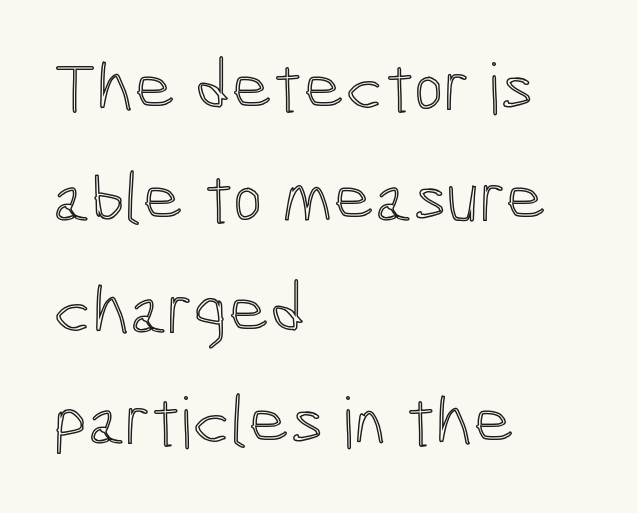
These lines stack with their left ends in a neat column. The block of text has a typical density, with ordinary space between rows. Spacing between characters is what you'd get straight out of the box. The words here are not underlined. Varying glyph widths throughout — classic text-font behaviour. The specimen reads as upright at a glance.
